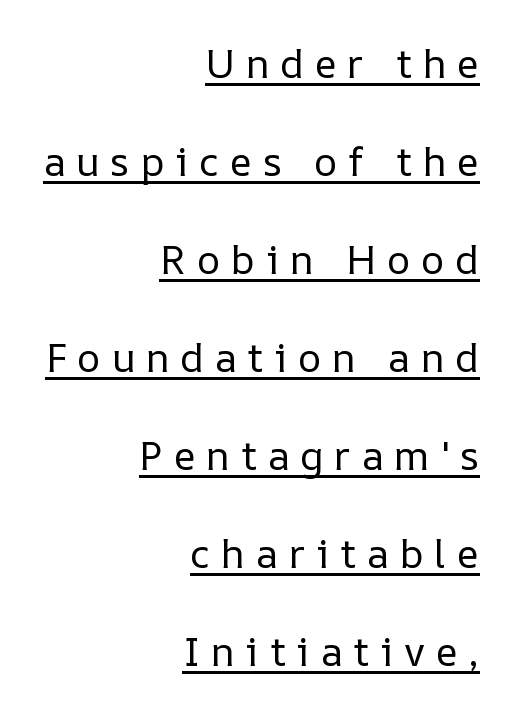
Q: Is the text bold? A: No.
Q: Is the text italic (slanted)? A: No, it is upright.
Q: Is the text underlined? A: Yes.
Q: How is the paragraph aligned? A: Right-aligned.
Q: Is the spacing between letters normal or unusually wide? A: Unusually wide.
Q: Is the spacing between lines tight, normal or loose? A: Loose.
Q: Width (condensed, normal, or wide)? A: Normal.
Q: Stroke contrast? A: Low.
Q: x-height? A: Medium.
Q: Monospaced? A: No.
